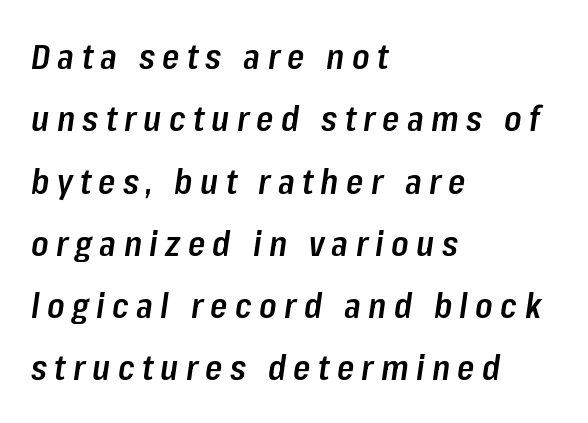
Q: Is the text bold? A: Semi-bold.
Q: Is the text italic (slanted)? A: Yes, it leans right by about 8 degrees.
Q: Is the text underlined? A: No.
Q: How is the paragraph aligned? A: Left-aligned.
Q: Is the spacing between letters normal or unusually wide? A: Unusually wide.
Q: Width (condensed, normal, or wide)? A: Condensed.
Q: Stroke contrast? A: Low.
Q: x-height? A: Medium.
Q: Monospaced? A: No.
